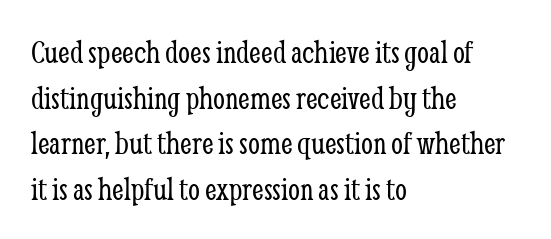
{"serif": "yes", "italic": "no", "bold": "no", "weight": "light", "width": "condensed", "stroke_contrast": "low", "x_height": "medium", "monospaced": "no", "underline": "no", "align": "left", "line_spacing": "normal", "line_spacing_ratio": 1.34, "letter_spacing": "normal", "letter_spacing_em": 0.0, "glyph_px": 34}
